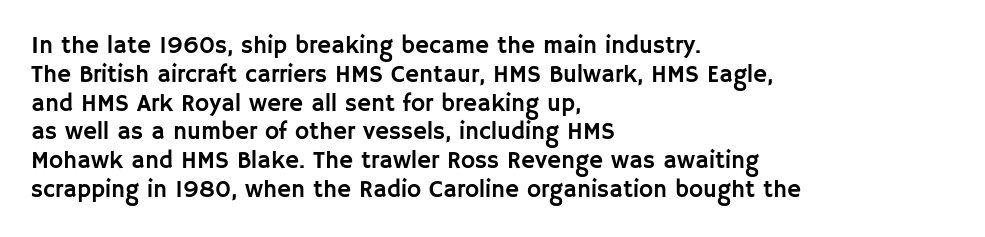
The image shows 24 px text type, upright; set left-aligned, line spacing 1.2x, normal letter spacing, not underlined.
